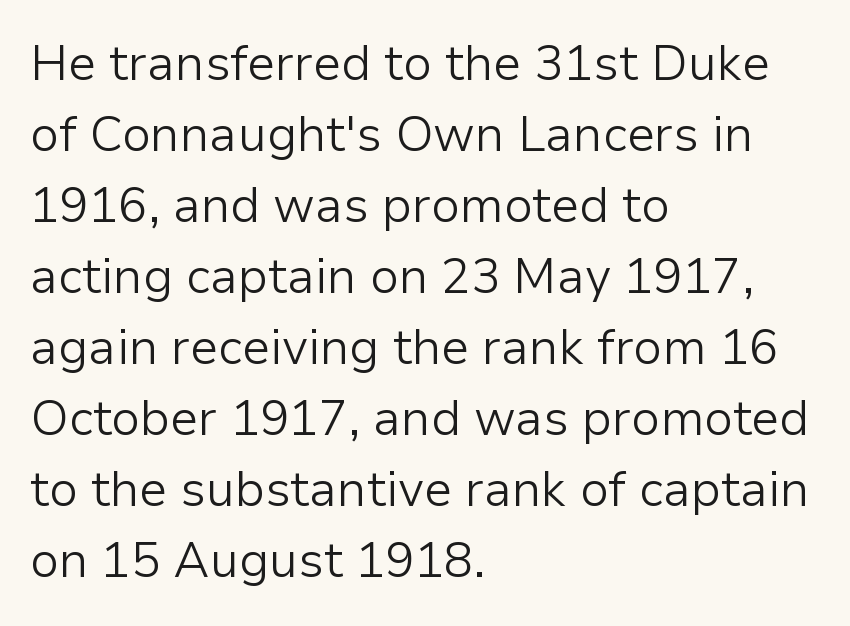
Nobody touched the tracking dial on this one. A clean baseline with only descenders dipping below it. A light-to-regular cut is what we see here. The specimen reads as upright at a glance. Think of a printed novel: that variable character pitch is what you see here.
